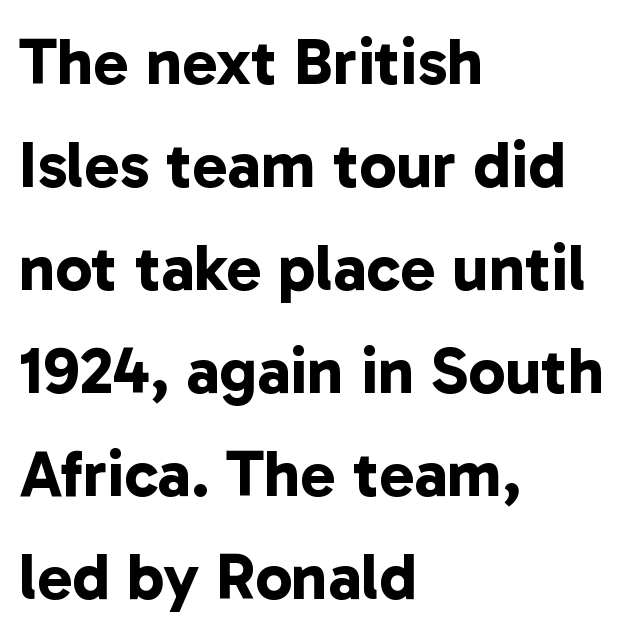
{"serif": "no", "bold": "yes", "weight": "bold", "width": "normal", "stroke_contrast": "low", "x_height": "medium", "monospaced": "no", "underline": "no", "align": "left", "line_spacing": "normal", "line_spacing_ratio": 1.56, "letter_spacing": "normal", "letter_spacing_em": 0.0, "glyph_px": 66}
